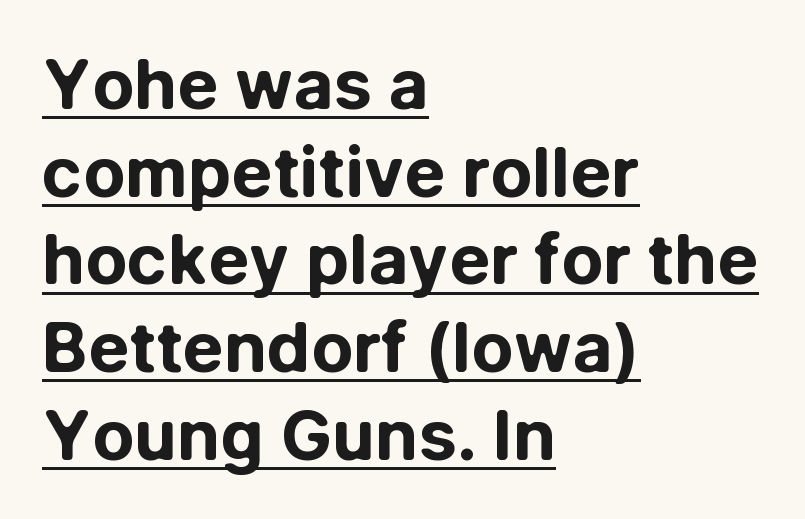
{"serif": "no", "italic": "no", "bold": "yes", "weight": "bold", "width": "normal", "stroke_contrast": "low", "x_height": "medium", "monospaced": "no", "underline": "yes", "align": "left", "line_spacing": "normal", "line_spacing_ratio": 1.27, "letter_spacing": "normal", "letter_spacing_em": 0.0, "glyph_px": 69}
